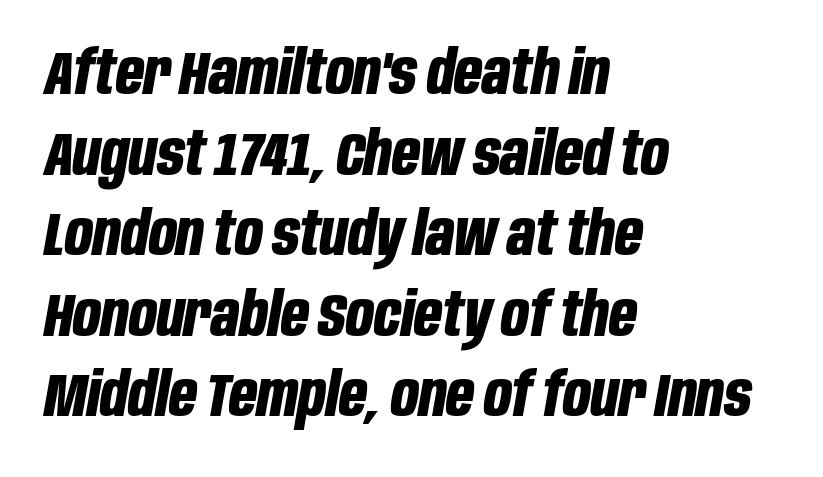
Q: Is the text bold? A: Yes.
Q: Is the text italic (slanted)? A: Yes, it leans right by about 10 degrees.
Q: Is the text underlined? A: No.
Q: How is the paragraph aligned? A: Left-aligned.
Q: Is the spacing between letters normal or unusually wide? A: Normal.
Q: Is the spacing between lines tight, normal or loose? A: Normal.
Q: Width (condensed, normal, or wide)? A: Condensed.
Q: Stroke contrast? A: Low.
Q: x-height? A: Large.
Q: Monospaced? A: No.
